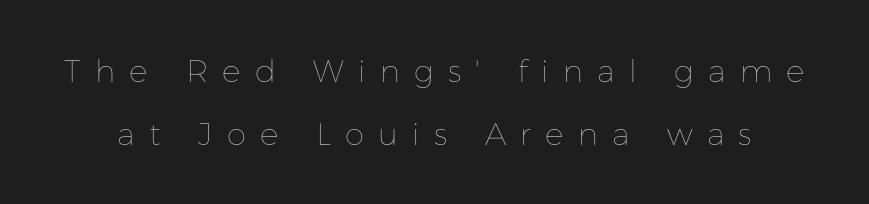
{"italic": "no", "bold": "no", "weight": "thin", "width": "normal", "stroke_contrast": "low", "x_height": "medium", "monospaced": "no", "underline": "no", "line_spacing": "loose", "line_spacing_ratio": 2.02, "letter_spacing": "wide", "letter_spacing_em": 0.46, "glyph_px": 31}
